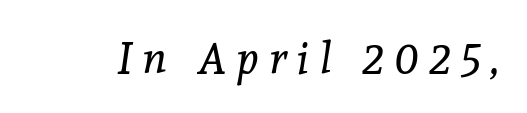
Little horizontal feet cap the strokes, marking this as serif type. Notice how the stems are inclined rather than vertical — that's the hallmark of italics. Students, note that the glyphs here are deliberately spaced far apart. Here the designer chose a conventional face with non-uniform glyph widths. A light-to-regular cut is what we see here. Plain, unruled lines of type.
